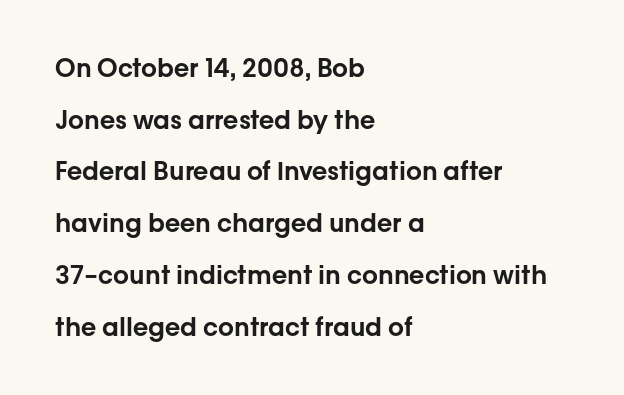
The image shows 25 px text type, upright; set left-aligned, loose line spacing (2.07x), normal letter spacing, not underlined.
